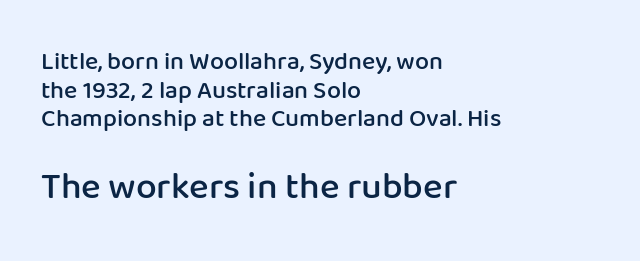
Q: Is the text bold? A: Semi-bold.
Q: Is the text italic (slanted)? A: No, it is upright.
Q: Is the typeface a serif or a sans-serif typeface? A: Sans-serif.
Q: Is the text underlined? A: No.
Q: How is the paragraph aligned? A: Left-aligned.
Q: Is the spacing between letters normal or unusually wide? A: Normal.
Q: Is the spacing between lines tight, normal or loose? A: Tight.
Q: Which block of text is set in a larger size, the first (top) or the second (bottom)? A: The second (bottom) one.
Q: Width (condensed, normal, or wide)? A: Normal.
Q: Stroke contrast? A: Low.
Q: x-height? A: Medium.
Q: Monospaced? A: No.
